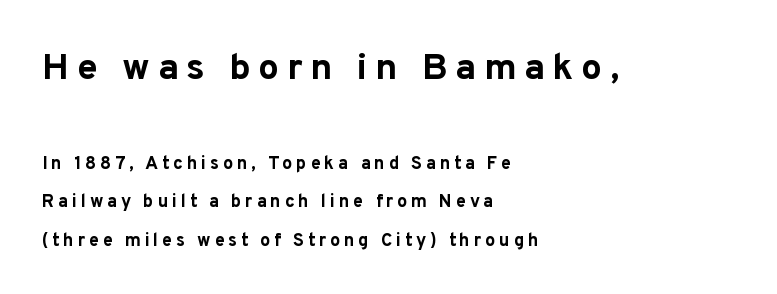
The image shows 37 px bold sans-serif type, upright; set left-aligned, loose line spacing (2.14x), unusually wide letter spacing (+0.21 em), not underlined; the first (top) block is 2.06x larger; low stroke contrast and a medium x-height.
